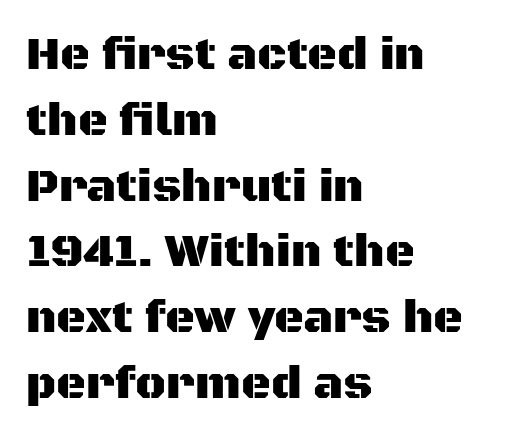
The characters display no serif detailing; their extremities are plain. The foot of each line stays bare and open. The face used here is proportionally spaced, like ordinary book or web type. Notice how the stems are strictly vertical — no italics here. The rows are spaced the way most documents space them. Glyph-to-glyph distance matches everyday printed text.
